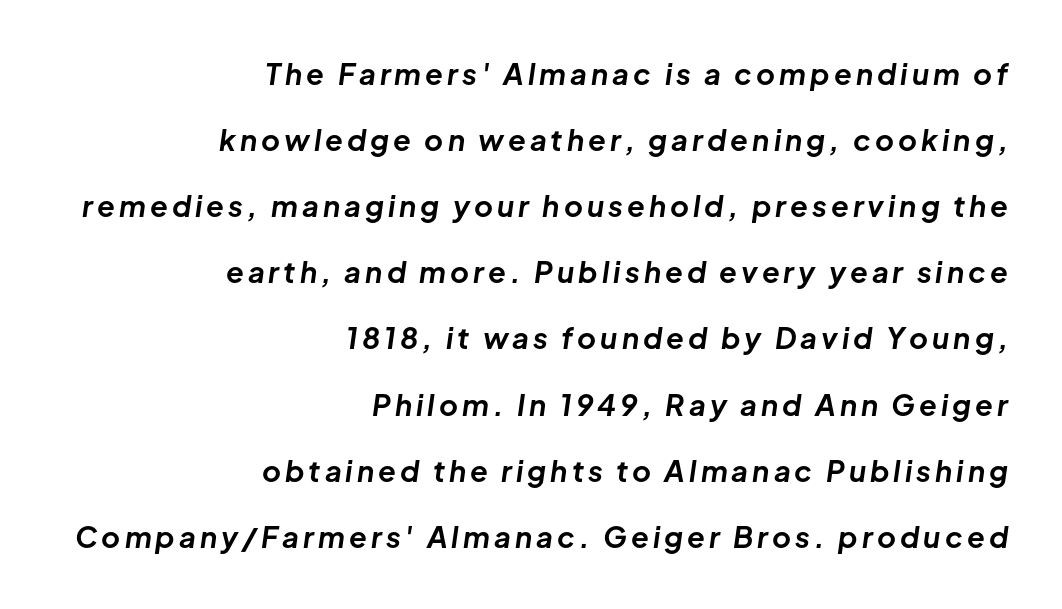
The image shows 29 px bold type, italic (leaning right); set right-aligned, loose line spacing (2.28x), not underlined; low stroke contrast and a medium x-height.
